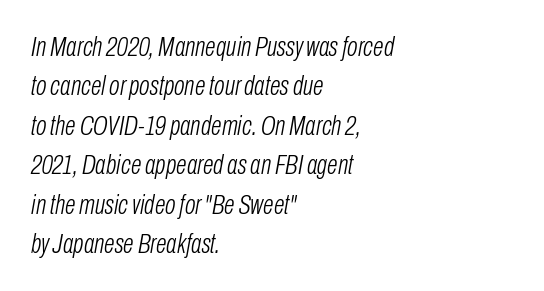
Q: Is the text bold? A: No.
Q: Is the text italic (slanted)? A: Yes, it leans right by about 10 degrees.
Q: Is the text underlined? A: No.
Q: How is the paragraph aligned? A: Left-aligned.
Q: Is the spacing between letters normal or unusually wide? A: Normal.
Q: Is the spacing between lines tight, normal or loose? A: Normal.
Q: Width (condensed, normal, or wide)? A: Condensed.
Q: Stroke contrast? A: Low.
Q: x-height? A: Medium.
Q: Monospaced? A: No.
